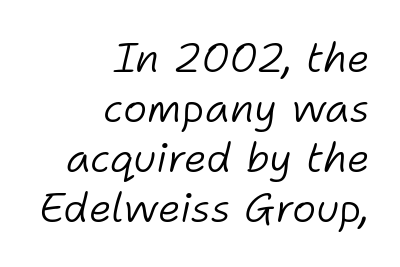
Q: Is the text bold? A: No.
Q: Is the text italic (slanted)? A: Yes, it leans right by about 11 degrees.
Q: Is the text underlined? A: No.
Q: How is the paragraph aligned? A: Right-aligned.
Q: Is the spacing between letters normal or unusually wide? A: Normal.
Q: Width (condensed, normal, or wide)? A: Normal.
Q: Stroke contrast? A: Low.
Q: x-height? A: Medium.
Q: Monospaced? A: No.
